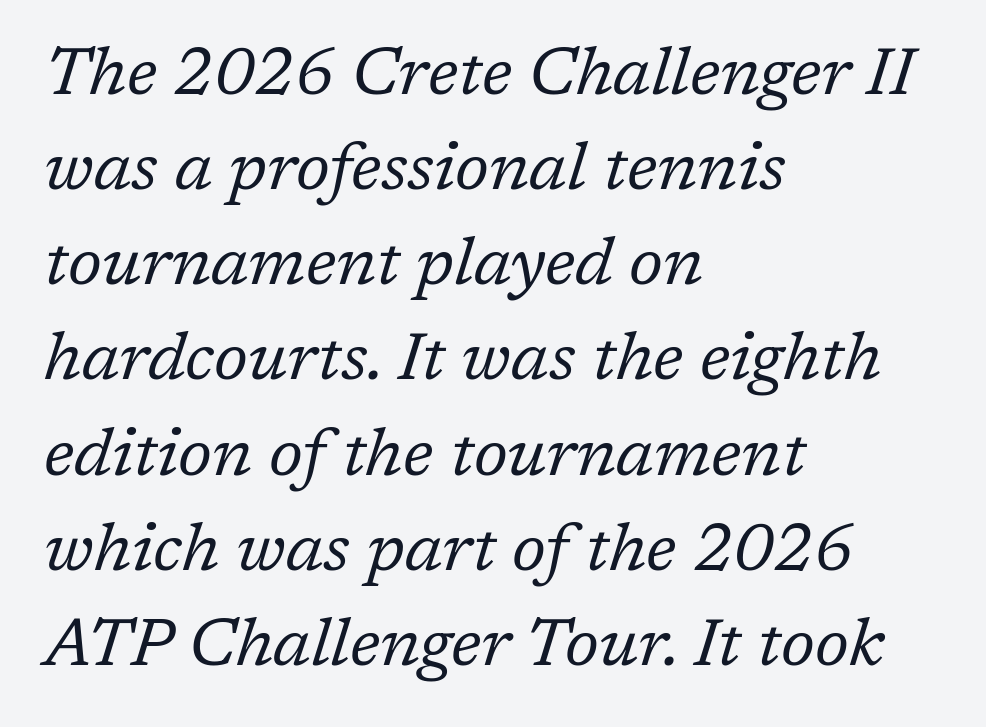
This rendering leaves character spacing at its baseline value. No heavy texture on the line: the type isn't bold. To sum up the face: it has serifs. Compared with typical paragraphs, the rows here are spaced about the same. The rendering uses natural spacing where letterforms have individual widths. Decoration check: the copy has no underline.
